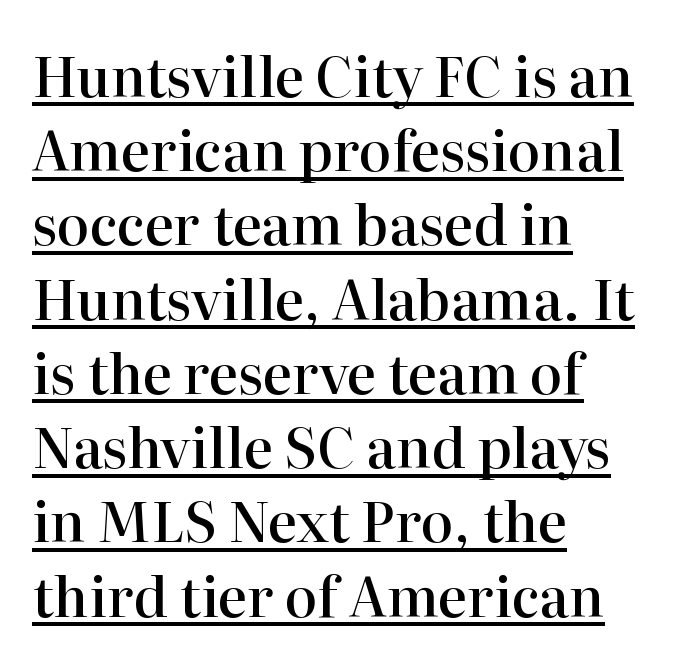
Q: Is the text bold? A: Semi-bold.
Q: Is the text italic (slanted)? A: No, it is upright.
Q: Is the typeface a serif or a sans-serif typeface? A: Serif.
Q: Is the text underlined? A: Yes.
Q: How is the paragraph aligned? A: Left-aligned.
Q: Is the spacing between letters normal or unusually wide? A: Normal.
Q: Is the spacing between lines tight, normal or loose? A: Normal.
Q: Width (condensed, normal, or wide)? A: Normal.
Q: Stroke contrast? A: High.
Q: x-height? A: Medium.
Q: Monospaced? A: No.
